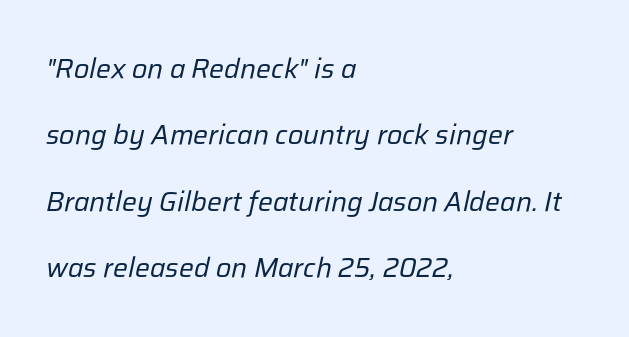
The image shows 28 px regular-weight type, italic (leaning right); set left-aligned, loose line spacing (2.37x), normal letter spacing, not underlined; low stroke contrast and a medium x-height.
